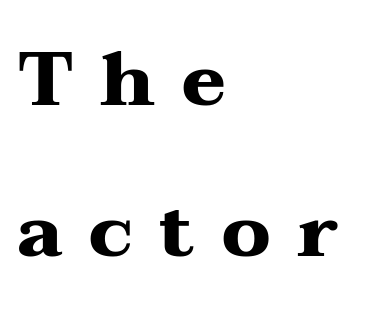
The image shows 74 px heavy, wide serif type, upright; set left-aligned, loose line spacing (2.04x), unusually wide letter spacing (+0.36 em), not underlined; medium stroke contrast and a medium x-height.
